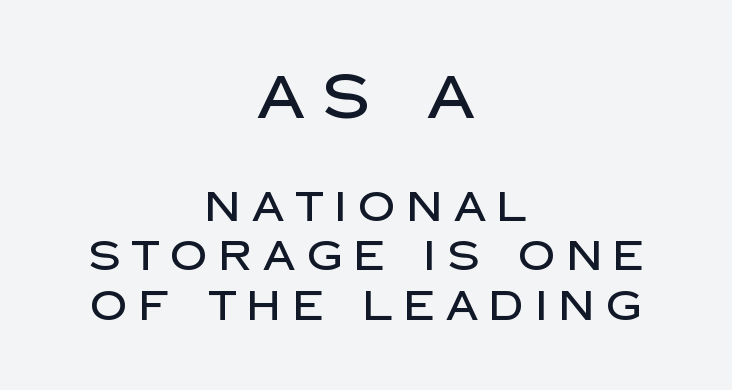
The image shows 61 px sans-serif type, upright; set centered, line spacing 1.21x, unusually wide letter spacing (+0.28 em), not underlined; the first (top) block is 1.49x larger; low stroke contrast and a large x-height.
